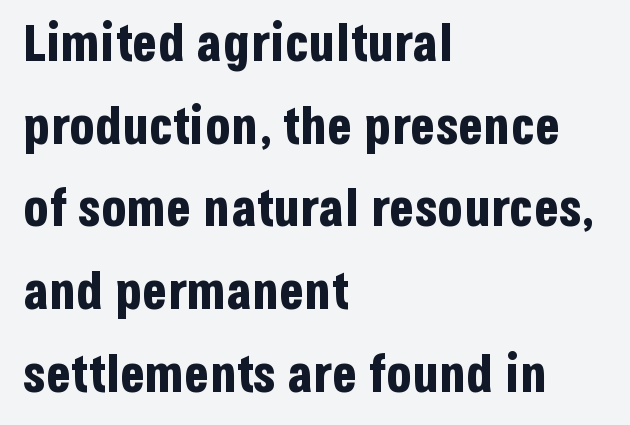
{"serif": "no", "italic": "no", "bold": "yes", "weight": "bold", "width": "condensed", "stroke_contrast": "low", "x_height": "large", "monospaced": "no", "underline": "no", "align": "left", "line_spacing": "normal", "line_spacing_ratio": 1.59, "letter_spacing": "normal", "letter_spacing_em": 0.0, "glyph_px": 52}
